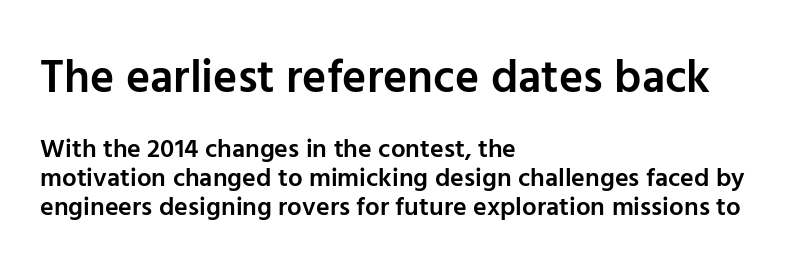
{"serif": "no", "italic": "no", "bold": "semi", "weight": "semibold", "width": "normal", "stroke_contrast": "low", "x_height": "medium", "monospaced": "no", "underline": "no", "align": "left", "line_spacing": "tight", "line_spacing_ratio": 1.1, "letter_spacing": "normal", "letter_spacing_em": 0.0, "larger_block": "first", "size_ratio": 1.77, "glyph_px": 46}
